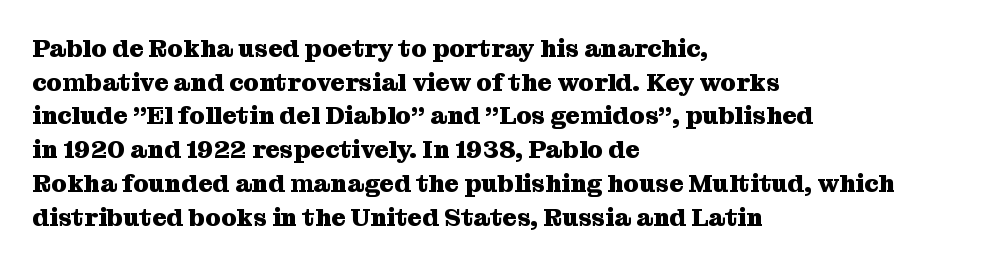
Students, note that the glyphs here touch the page at normal intervals. Chunky letters — that's bold for sure. Descenders are the only things crossing below the line. Notice how the passage keeps a crisp vertical edge on the left only.
